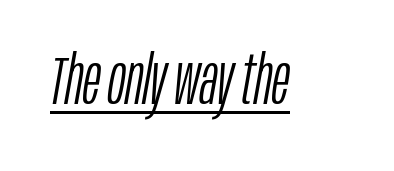
Q: Is the text bold? A: No.
Q: Is the text italic (slanted)? A: Yes, it leans right by about 10 degrees.
Q: Is the text underlined? A: Yes.
Q: Is the spacing between letters normal or unusually wide? A: Normal.
Q: Width (condensed, normal, or wide)? A: Condensed.
Q: Stroke contrast? A: Low.
Q: x-height? A: Large.
Q: Monospaced? A: No.
